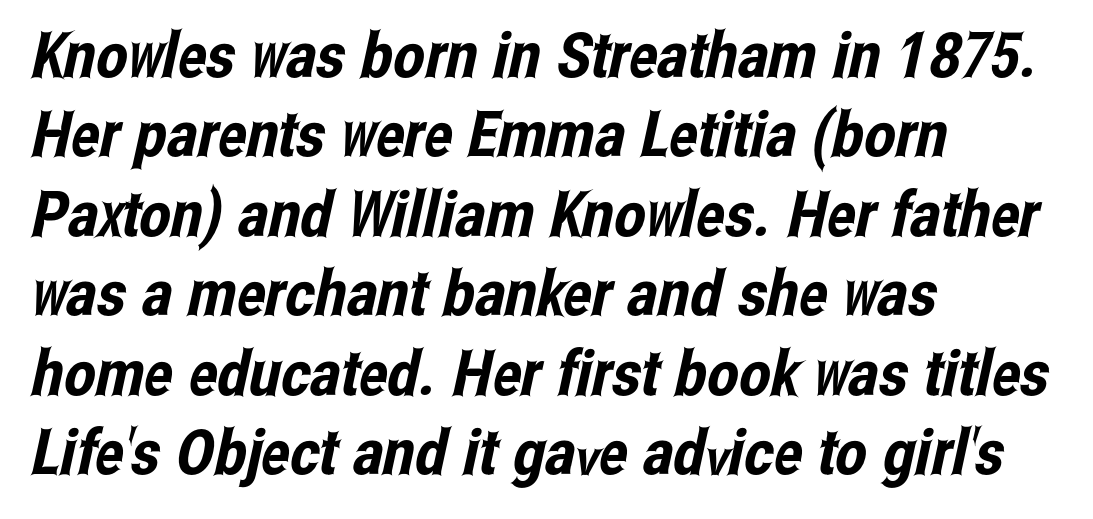
The image shows 63 px condensed sans-serif type; set left-aligned, normal line spacing (1.26x), normal letter spacing, not underlined; low stroke contrast and a medium x-height.
